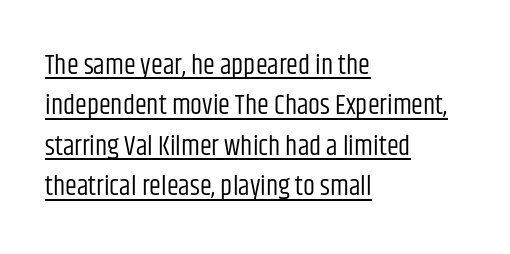
The image shows 27 px text type, upright; set left-aligned, normal line spacing (1.5x), normal letter spacing, underlined.
